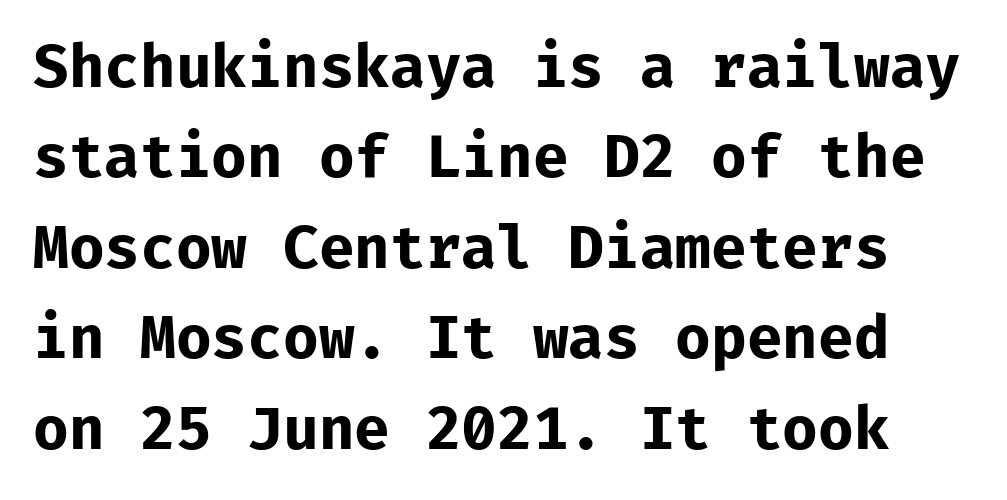
You can tell it's not italic because the verticals are truly vertical. This is sans-serif lettering, the kind often seen on screens and signage. Looks like terminal output: every glyph gets an equal slot. Students, note that the glyphs here touch the page at normal intervals.
